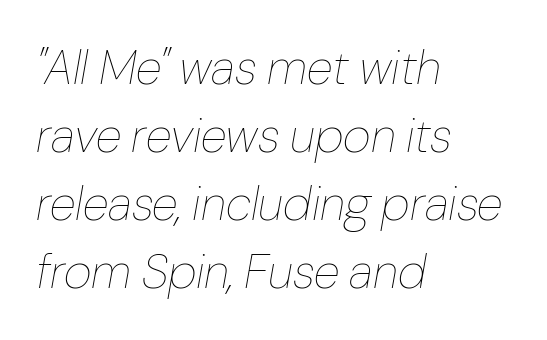
{"italic": "yes", "lean": "right", "slant_degrees": 10, "bold": "no", "weight": "thin", "width": "normal", "stroke_contrast": "low", "x_height": "medium", "monospaced": "no", "underline": "no", "align": "left", "line_spacing": "normal", "line_spacing_ratio": 1.42, "letter_spacing": "normal", "letter_spacing_em": 0.0, "glyph_px": 48}
